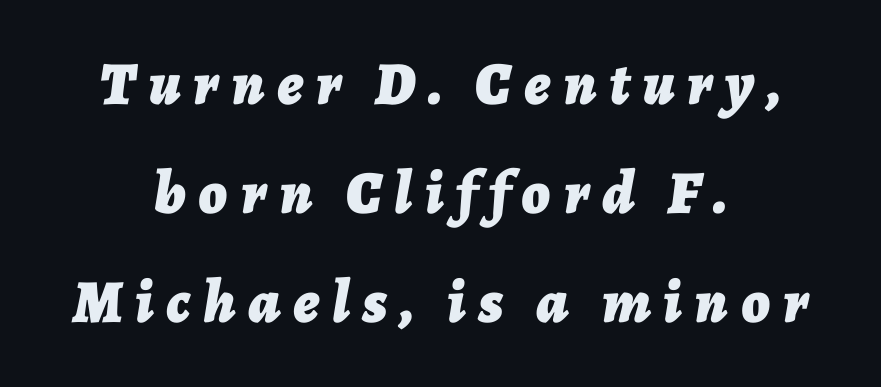
{"italic": "yes", "lean": "right", "slant_degrees": 7, "bold": "yes", "weight": "bold", "width": "normal", "stroke_contrast": "low", "x_height": "medium", "monospaced": "no", "underline": "no", "align": "center", "line_spacing_ratio": 1.79, "letter_spacing": "wide", "letter_spacing_em": 0.21, "glyph_px": 61}
